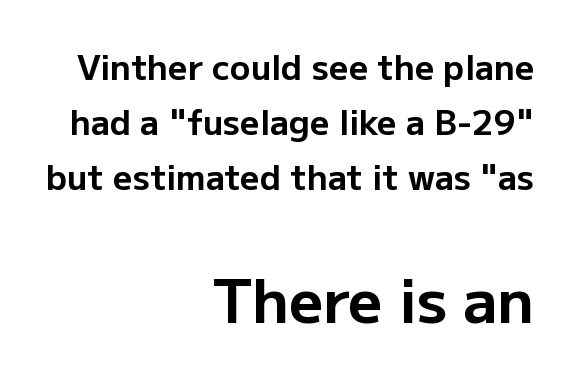
Think of a printed novel: that variable character pitch is what you see here. The face used here is rendered with its standard letterfit. Designer's note — italics off, roman on. The characters look thick and weighty, a clear bold. Horizontal bands of white between lines are of average thickness.
